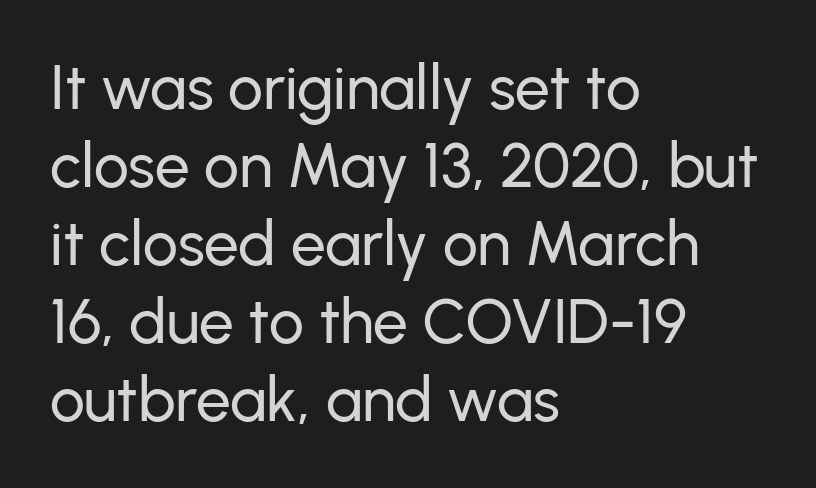
The image shows 62 px sans-serif type, upright; set left-aligned, normal line spacing (1.26x), normal letter spacing, not underlined; low stroke contrast and a medium x-height.
